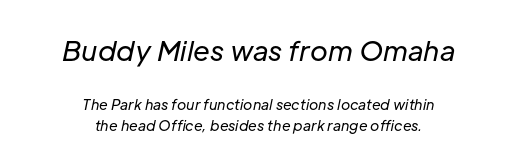
Check under the words: just untouched page. Quick note: italic. The weight would be labelled regular, book, light, or lighter still. Size contrast runs from large at the top to small at the bottom. No extra tracking has been applied to these lines. Which margin do the lines hug? Neither — every line sits in the middle.
